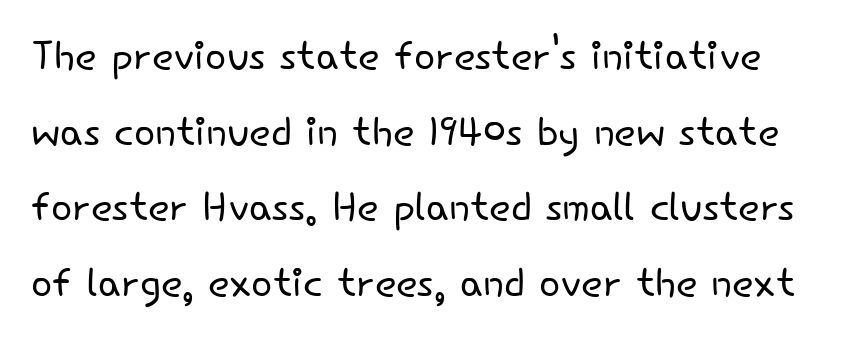
Q: Is the text bold? A: No.
Q: Is the text italic (slanted)? A: No, it is upright.
Q: Is the typeface a serif or a sans-serif typeface? A: Sans-serif.
Q: Is the text underlined? A: No.
Q: Is the spacing between letters normal or unusually wide? A: Normal.
Q: Is the spacing between lines tight, normal or loose? A: Normal.
Q: Width (condensed, normal, or wide)? A: Normal.
Q: Stroke contrast? A: Low.
Q: x-height? A: Small.
Q: Monospaced? A: No.
